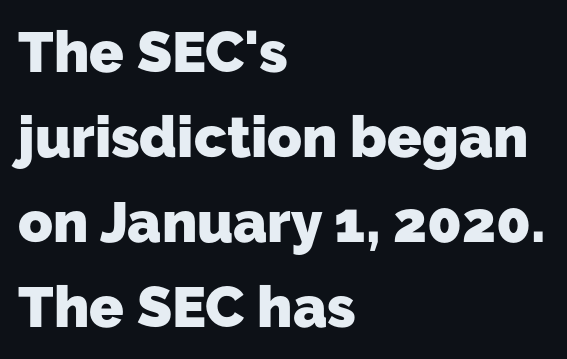
{"serif": "no", "bold": "yes", "weight": "heavy", "width": "normal", "stroke_contrast": "low", "x_height": "medium", "monospaced": "no", "underline": "no", "align": "left", "line_spacing": "normal", "line_spacing_ratio": 1.49, "letter_spacing": "normal", "letter_spacing_em": 0.0, "glyph_px": 57}
